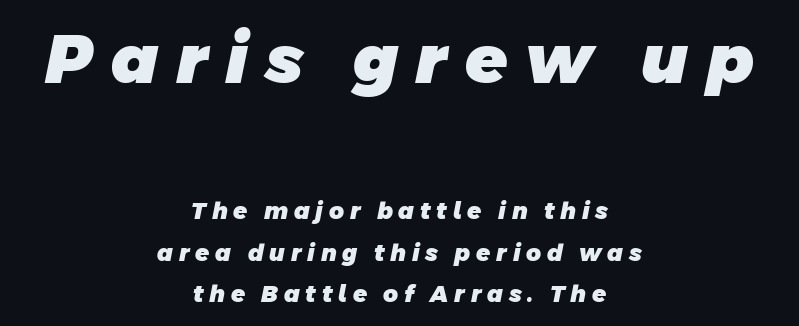
How heavy is the stroke? Heavy — this is a bold. The baseline area is clear. Varying glyph widths throughout — classic text-font behaviour. Words appear elongated and porous because spacing is wide. Note: no serifs on the glyphs.
